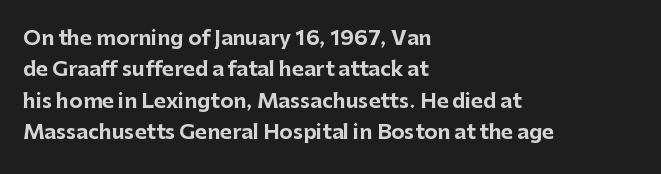
{"italic": "no", "bold": "yes", "underline": "no", "align": "left", "line_spacing": "normal", "line_spacing_ratio": 1.57, "letter_spacing": "normal", "letter_spacing_em": 0.0, "glyph_px": 20}
